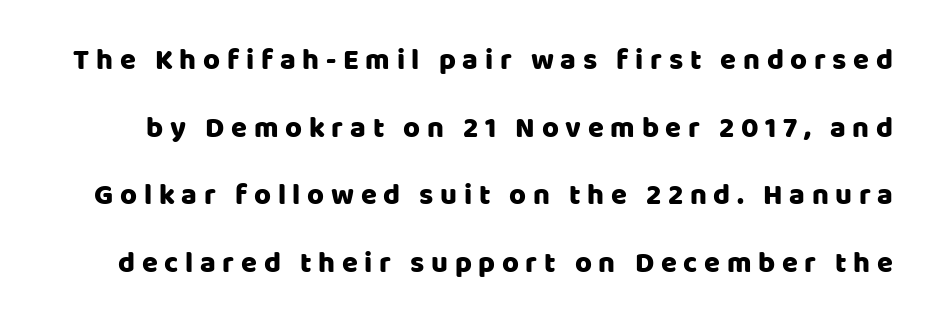
Each letter keeps its own natural width here, so spacing adapts to shape. Line spacing here is loose. The horizontal fit of the characters is loose and conspicuously gappy. The foot of each line stays bare and open. The axis of the letterforms is exactly vertical. The face used here is a sans, in the tradition of grotesques and geometrics.
